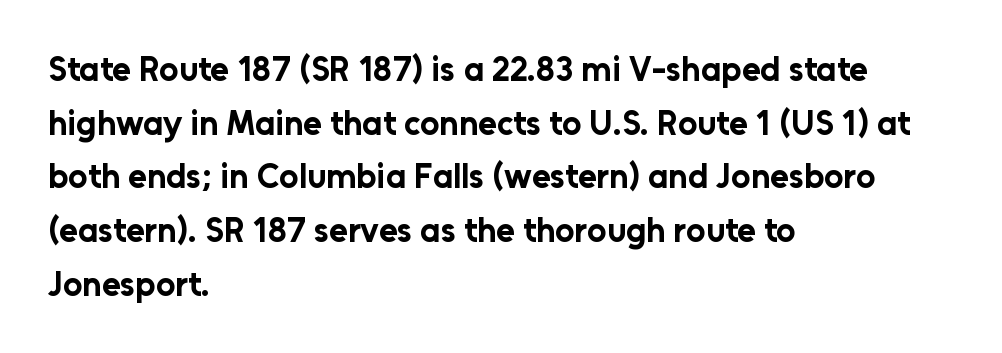
Pretty heavy lettering here — definitely bold. Is this a fixed-width face? No — the glyphs have proportional, varying widths. Does the leading feel generous? No, just average. The ragged edge is on the right, which tells us the setting is flush left. Observe the ordinary spacing: letters are neighbours, not strangers.
